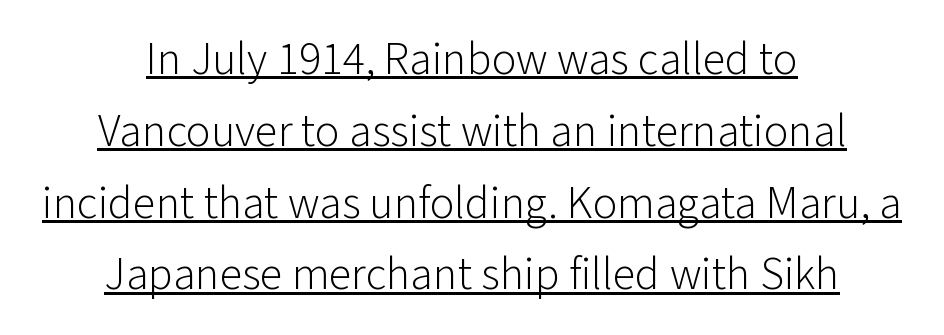
The image shows 46 px light sans-serif type, upright; set centered, normal line spacing (1.56x), normal letter spacing, underlined; low stroke contrast and a medium x-height.
